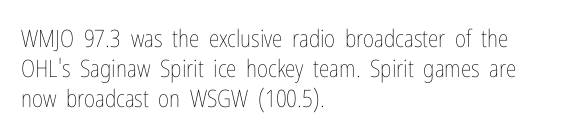
If you drew a line through each stem, it would be perfectly vertical. Tracking value appears to be zero — textbook default spacing. The rag falls on the right side of this text block. The face looks like a standard text weight, possibly lighter. The string is rendered with underlining switched off.
